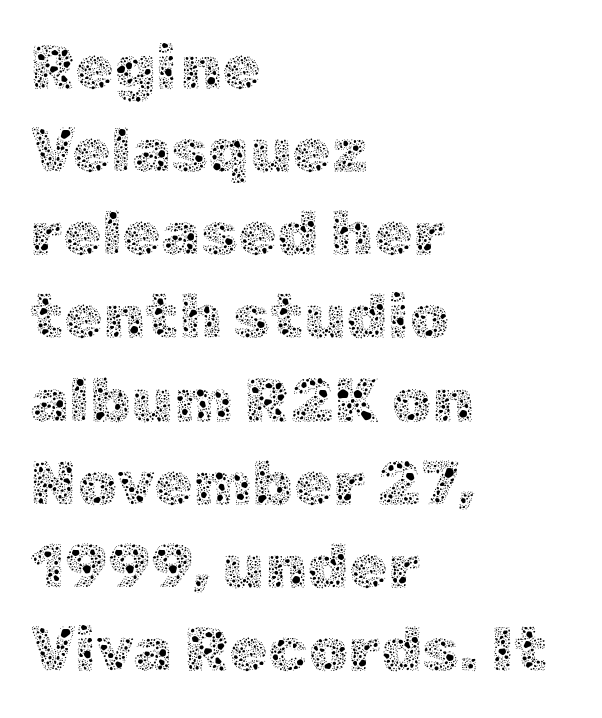
Q: Is the text bold? A: No.
Q: Is the text italic (slanted)? A: No, it is upright.
Q: Is the text underlined? A: No.
Q: How is the paragraph aligned? A: Left-aligned.
Q: Is the spacing between letters normal or unusually wide? A: Normal.
Q: Is the spacing between lines tight, normal or loose? A: Normal.
Q: Width (condensed, normal, or wide)? A: Normal.
Q: x-height? A: Medium.
Q: Monospaced? A: No.
